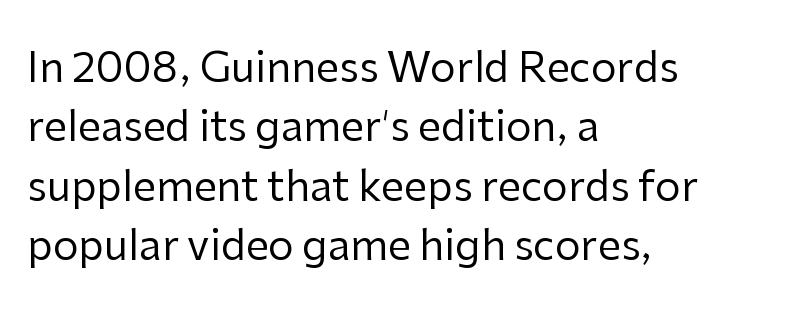
The image shows 41 px regular-weight sans-serif type, upright; set left-aligned, normal line spacing (1.45x), normal letter spacing, not underlined; low stroke contrast and a medium x-height.
